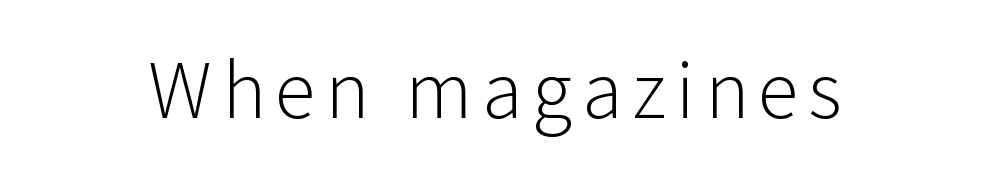
Q: Is the text bold? A: No.
Q: Is the text italic (slanted)? A: No, it is upright.
Q: Is the typeface a serif or a sans-serif typeface? A: Sans-serif.
Q: Is the text underlined? A: No.
Q: How is the paragraph aligned? A: Centered.
Q: Width (condensed, normal, or wide)? A: Normal.
Q: Stroke contrast? A: Low.
Q: x-height? A: Medium.
Q: Monospaced? A: No.
